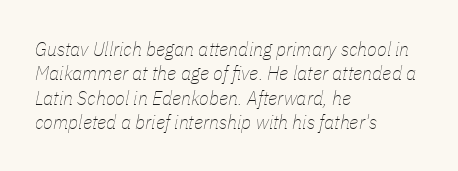
Q: Is the text bold? A: No.
Q: Is the text italic (slanted)? A: Yes, it leans right by about 11 degrees.
Q: Is the text underlined? A: No.
Q: How is the paragraph aligned? A: Left-aligned.
Q: Is the spacing between letters normal or unusually wide? A: Normal.
